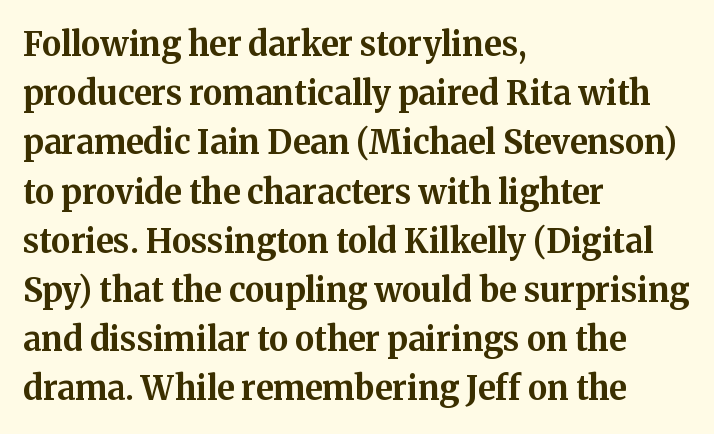
The image shows 33 px bold serif type, upright; set left-aligned, normal line spacing (1.49x), normal letter spacing, not underlined; medium stroke contrast and a medium x-height.
